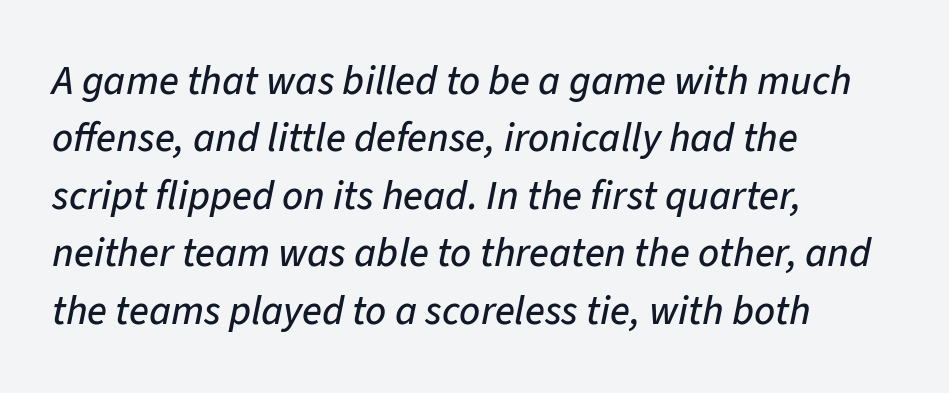
Slanted lettering throughout. Casual observation: everything's shoved over to the left. The space beneath each line is pristine and unruled. Nothing unusual about the tracking: characters are spaced as the font intends.
